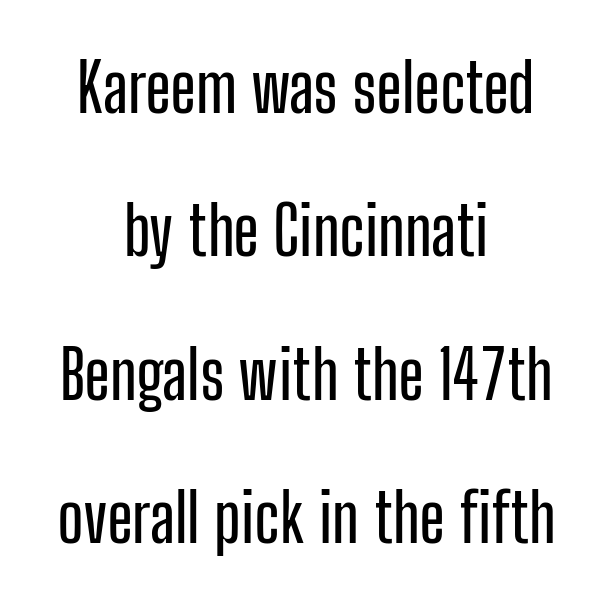
The image shows 67 px condensed sans-serif type, upright; set centered, loose line spacing (2.14x), normal letter spacing, not underlined; low stroke contrast and a medium x-height.
